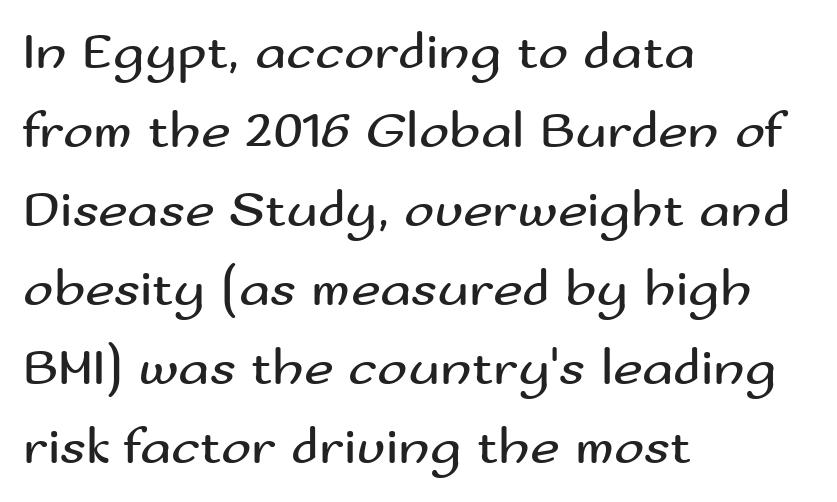
Q: Is the text bold? A: No.
Q: Is the text italic (slanted)? A: No, it is upright.
Q: Is the typeface a serif or a sans-serif typeface? A: Sans-serif.
Q: Is the text underlined? A: No.
Q: How is the paragraph aligned? A: Left-aligned.
Q: Is the spacing between letters normal or unusually wide? A: Normal.
Q: Is the spacing between lines tight, normal or loose? A: Normal.
Q: Width (condensed, normal, or wide)? A: Wide.
Q: Stroke contrast? A: Medium.
Q: x-height? A: Small.
Q: Monospaced? A: No.
